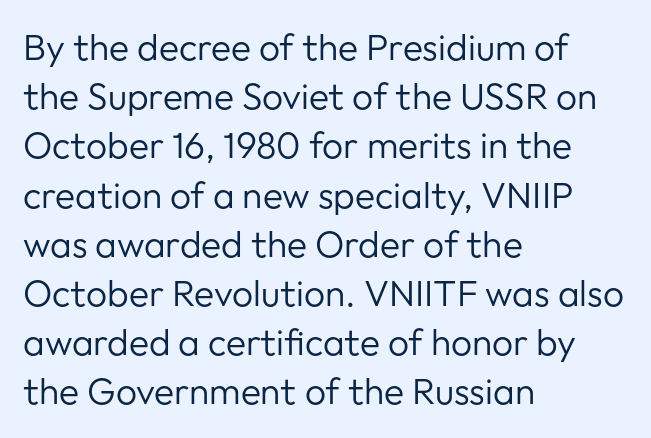
{"serif": "no", "italic": "no", "bold": "no", "weight": "regular", "width": "normal", "stroke_contrast": "low", "x_height": "medium", "monospaced": "no", "underline": "no", "align": "left", "line_spacing": "normal", "line_spacing_ratio": 1.33, "letter_spacing": "normal", "letter_spacing_em": 0.0, "glyph_px": 37}
